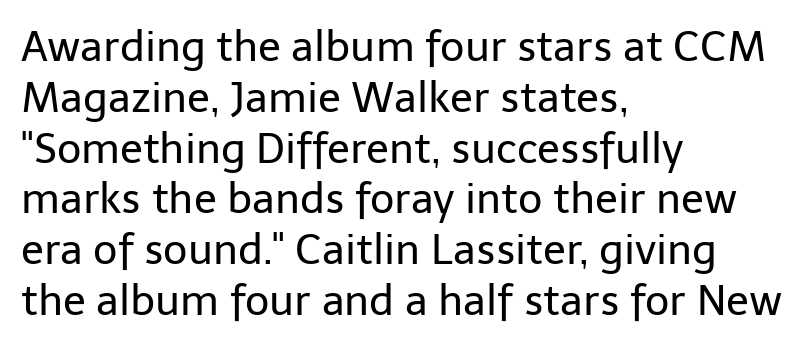
{"serif": "no", "italic": "no", "bold": "no", "weight": "regular", "width": "normal", "stroke_contrast": "low", "x_height": "medium", "monospaced": "no", "underline": "no", "align": "left", "line_spacing_ratio": 1.21, "letter_spacing": "normal", "letter_spacing_em": 0.0, "glyph_px": 42}
